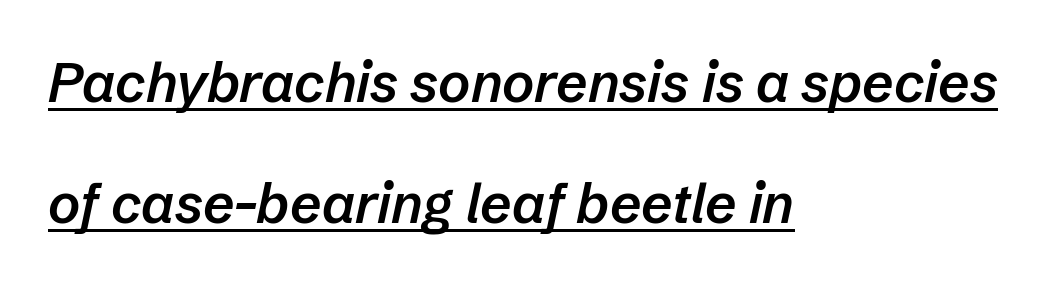
Q: Is the text bold? A: Semi-bold.
Q: Is the text italic (slanted)? A: Yes, it leans right by about 12 degrees.
Q: Is the text underlined? A: Yes.
Q: How is the paragraph aligned? A: Left-aligned.
Q: Is the spacing between letters normal or unusually wide? A: Normal.
Q: Is the spacing between lines tight, normal or loose? A: Loose.
Q: Width (condensed, normal, or wide)? A: Normal.
Q: Stroke contrast? A: Low.
Q: x-height? A: Medium.
Q: Monospaced? A: No.
